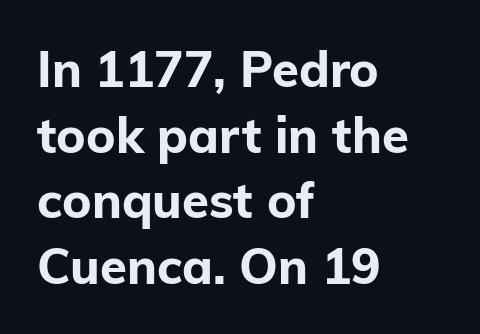
The image shows 49 px bold sans-serif type, upright; set left-aligned, normal line spacing (1.34x), normal letter spacing, not underlined; low stroke contrast and a medium x-height.
